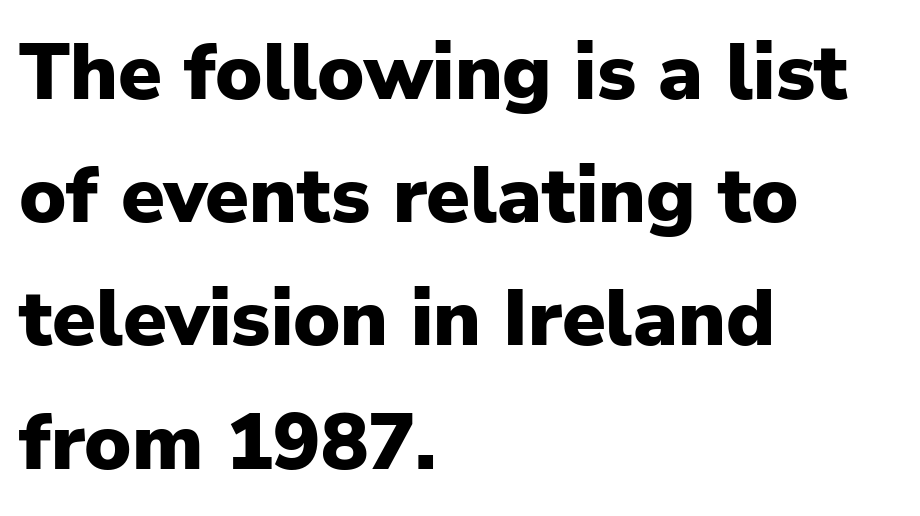
Has an underline been added? It has not. A sans-serif font was chosen for this passage. Reading down the column, the eye jumps a familiar distance to each next line. Each glyph is drawn with heavy, bold strokes. A typesetter would call this proportional, since set widths differ per character. The letterforms sit shoulder to shoulder at normal distance.
